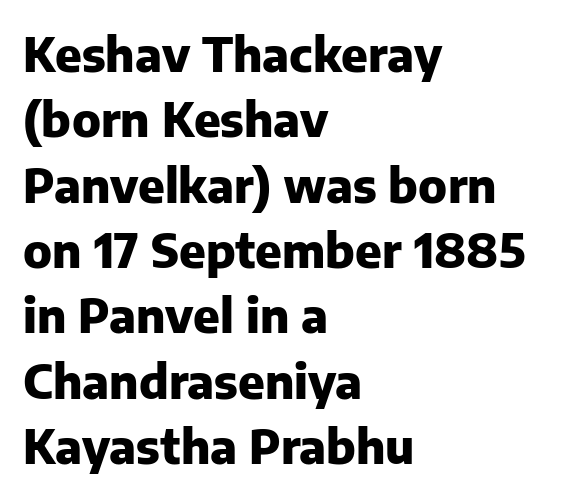
No word sits above an underline. Students, note that the glyphs here touch the page at normal intervals. Each line starts at the same left margin while the right side varies. The rendering shows plain stroke endings on the letterforms — a sans-serif design. Compared with typical paragraphs, the rows here are spaced about the same. I'd describe the lettering as bold — thick and assertive.
